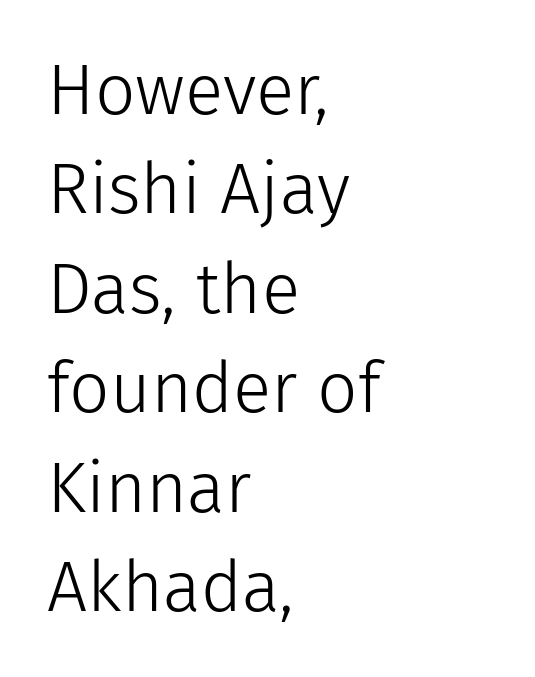
This block has exactly the height ordinary leading produces. Standard letterfit; no display-style spreading of the glyphs. The lines in this sample share a left origin and differ only in where they stop. This rendering features lettering with no underline. Counters stay open thanks to moderate or lighter strokes. Italic? Not at all — the glyphs are vertical.
